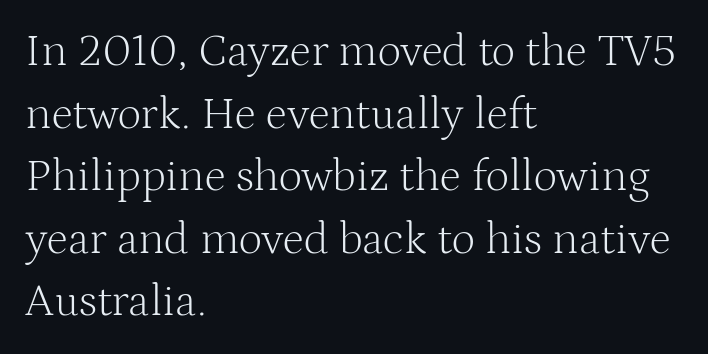
Q: Is the text bold? A: No.
Q: Is the text italic (slanted)? A: No, it is upright.
Q: Is the typeface a serif or a sans-serif typeface? A: Serif.
Q: Is the text underlined? A: No.
Q: How is the paragraph aligned? A: Left-aligned.
Q: Is the spacing between letters normal or unusually wide? A: Normal.
Q: Is the spacing between lines tight, normal or loose? A: Normal.
Q: Width (condensed, normal, or wide)? A: Normal.
Q: Stroke contrast? A: Medium.
Q: x-height? A: Medium.
Q: Monospaced? A: No.
